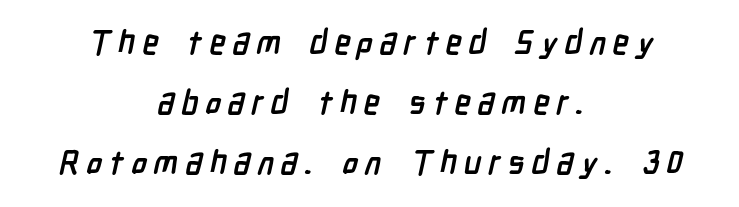
One-word summary of the alignment: center. The glyphs are unaccompanied by any horizontal stroke below them. The typeface chosen for these lines omits serifs. Here the designer chose a conventional face with non-uniform glyph widths. A typesetter would call this heavily tracked-out type. Summary of weight: heavy, a full bold.
